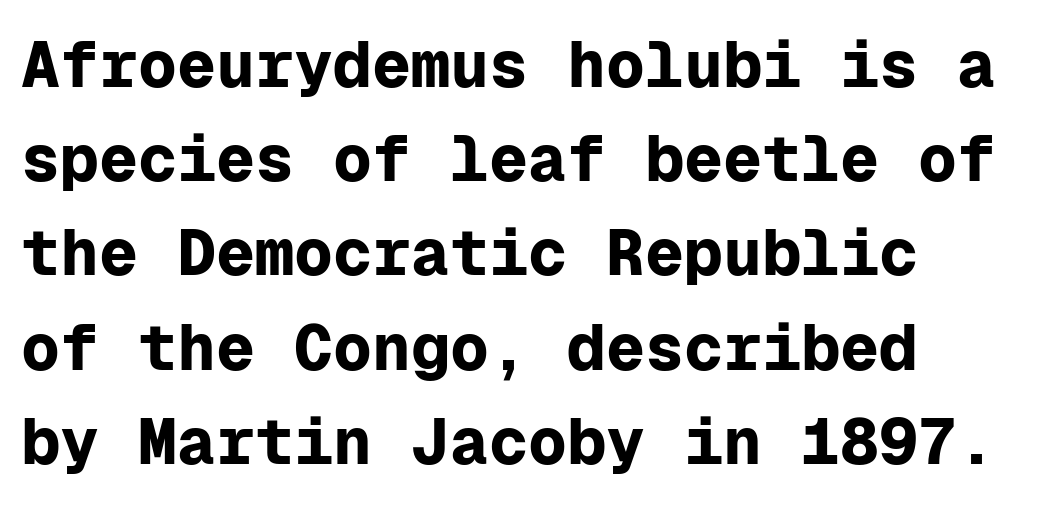
Rows of type keep a routine distance in the vertical direction. Every character here occupies the same horizontal width, giving the sample a typewriter-like rhythm. This rendering features lettering with no underline. The type family on display is of the sans-serif kind. In terms of weight, the rendering is a true, heavy bold.
